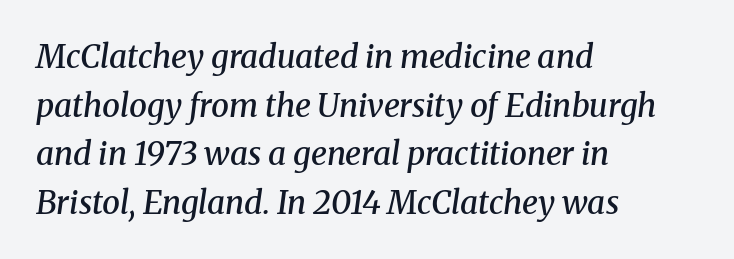
The image shows 32 px semibold serif type, italic (leaning right); set left-aligned, normal line spacing (1.52x), normal letter spacing, not underlined; medium stroke contrast and a medium x-height.
